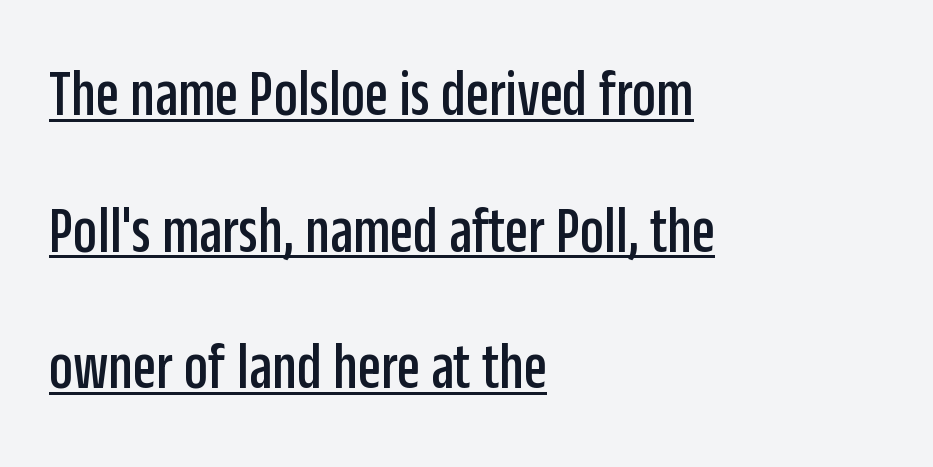
The image shows 67 px condensed sans-serif type, upright; set left-aligned, loose line spacing (2.04x), normal letter spacing, underlined; low stroke contrast and a large x-height.
